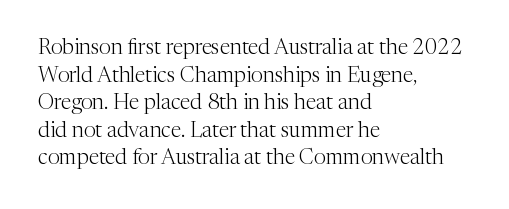
The image shows 21 px text type, upright; set left-aligned, normal line spacing (1.31x), normal letter spacing, not underlined.
